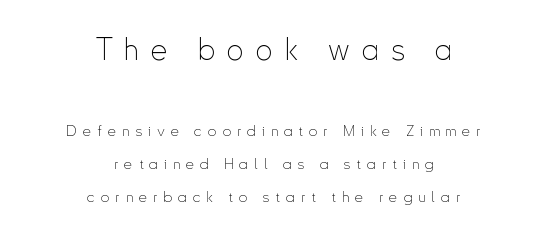
The image shows 30 px thin, condensed sans-serif type, upright; set centered, loose line spacing (2.18x), unusually wide letter spacing (+0.4 em), not underlined; the first (top) block is 2.0x larger; low stroke contrast and a small x-height.
